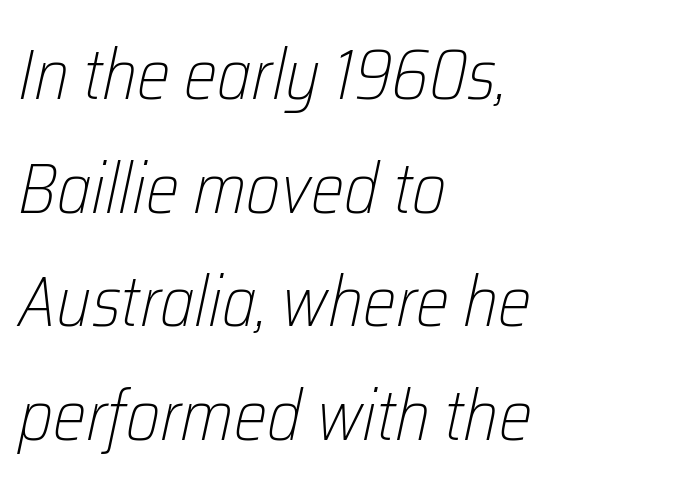
{"italic": "yes", "lean": "right", "slant_degrees": 12, "bold": "no", "weight": "light", "width": "condensed", "stroke_contrast": "low", "x_height": "medium", "monospaced": "no", "underline": "no", "align": "left", "line_spacing": "normal", "line_spacing_ratio": 1.6, "letter_spacing": "normal", "letter_spacing_em": 0.0, "glyph_px": 71}
